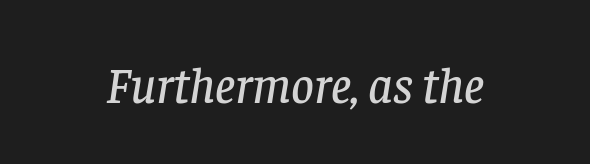
The face used here is proportionally spaced, like ordinary book or web type. The face used here is seriffed, in the tradition of book romans. A clean baseline with only descenders dipping below it. Yep, that's italic — everything's leaning. Tracking value appears to be zero — textbook default spacing.
